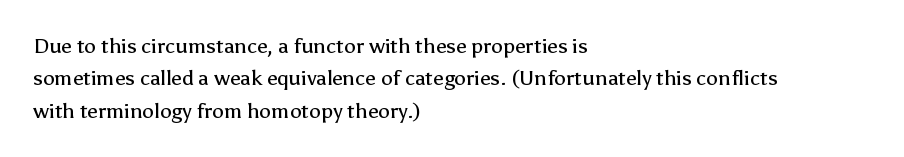
Words float on clear page, feet unadorned. Letters have the restrained weight of plain body copy at most. Horizontal alignment here is leftward, the default for most running prose. Whoever set this chose a conventional vertical rhythm. This sample uses an upright cut, with every glyph sitting square on the baseline.
